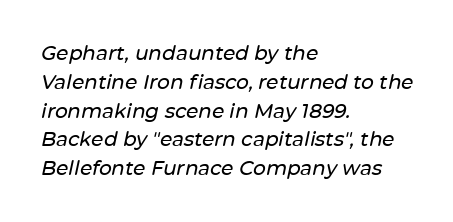
{"italic": "yes", "lean": "right", "slant_degrees": 12, "underline": "no", "align": "left", "line_spacing": "normal", "line_spacing_ratio": 1.44, "letter_spacing": "normal", "letter_spacing_em": 0.0, "glyph_px": 20}
